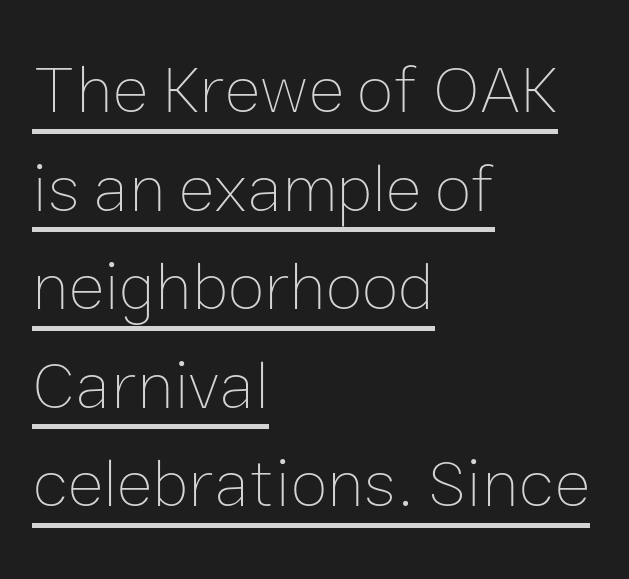
Q: Is the text bold? A: No.
Q: Is the text italic (slanted)? A: No, it is upright.
Q: Is the text underlined? A: Yes.
Q: How is the paragraph aligned? A: Left-aligned.
Q: Is the spacing between letters normal or unusually wide? A: Normal.
Q: Is the spacing between lines tight, normal or loose? A: Normal.
Q: Width (condensed, normal, or wide)? A: Normal.
Q: Stroke contrast? A: Low.
Q: x-height? A: Medium.
Q: Monospaced? A: No.
